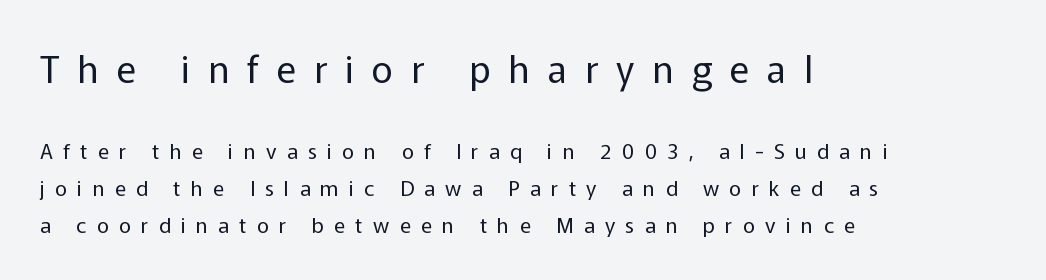
The image shows 37 px regular-weight sans-serif type, upright; set left-aligned, line spacing 1.75x, unusually wide letter spacing (+0.49 em), not underlined; the first (top) block is 1.76x larger; low stroke contrast and a medium x-height.
